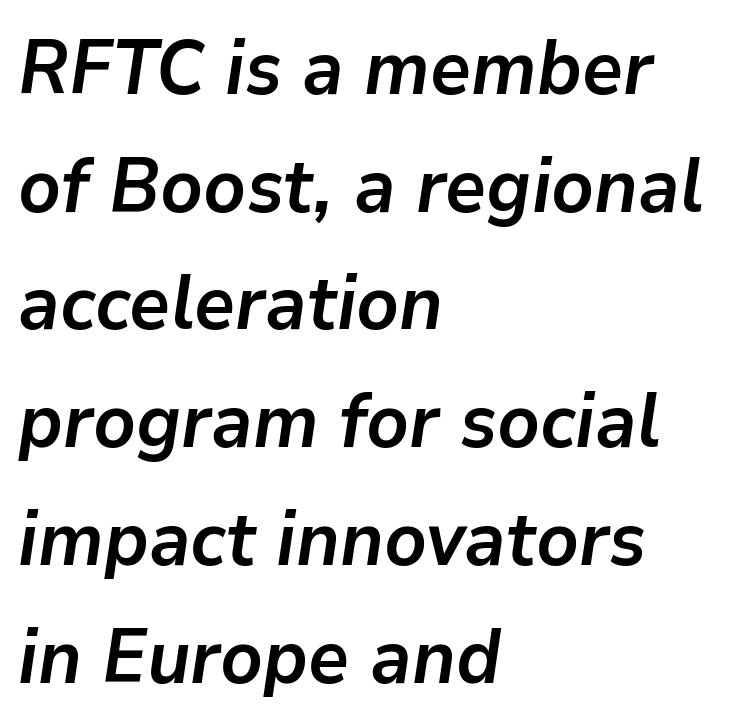
The image shows 75 px semibold type, italic (leaning right); set left-aligned, normal line spacing (1.57x), normal letter spacing, not underlined; low stroke contrast and a medium x-height.
